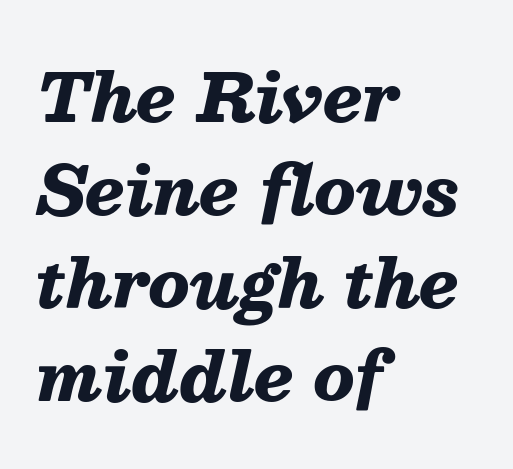
The image shows 67 px heavy type, italic (leaning right); set left-aligned, normal line spacing (1.39x), normal letter spacing, not underlined; medium stroke contrast and a medium x-height.
